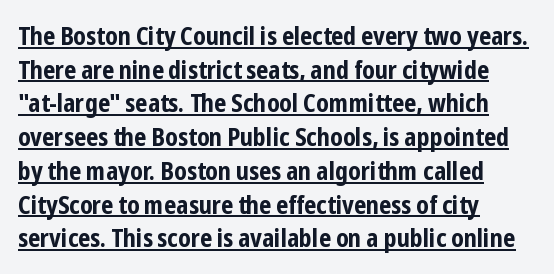
Observe the ordinary spacing: letters are neighbours, not strangers. The words here are underlined. This is the regular roman posture of the typeface. This sample keeps an unexceptional amount of space between lines. The typesetter chose a ragged-right arrangement here.
